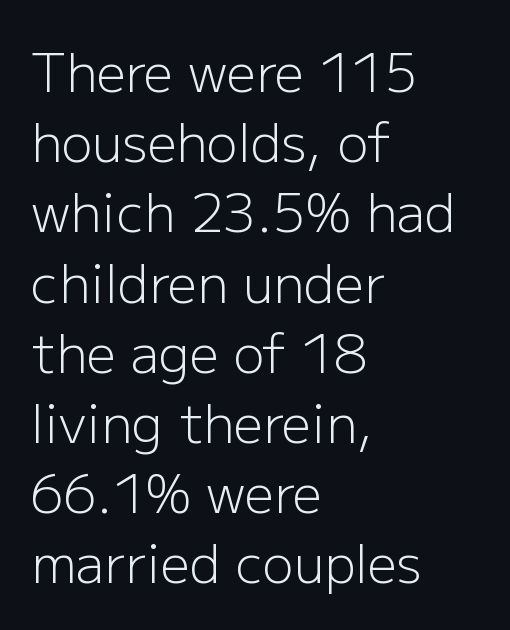
{"serif": "no", "italic": "no", "bold": "no", "weight": "light", "width": "normal", "stroke_contrast": "low", "x_height": "medium", "monospaced": "no", "underline": "no", "align": "left", "line_spacing": "normal", "line_spacing_ratio": 1.35, "letter_spacing": "normal", "letter_spacing_em": 0.0, "glyph_px": 52}
